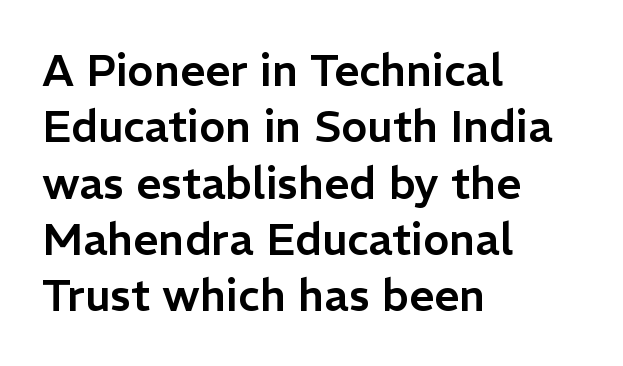
Descenders hang freely into open space. The designer left line spacing at the default. Looks like regular typesetting: each glyph gets only the width it needs. Typographically, this falls in the sans-serif category. If you drew a line through each stem, it would be perfectly vertical. The setting favours the left margin, as ordinary paragraphs usually do.
